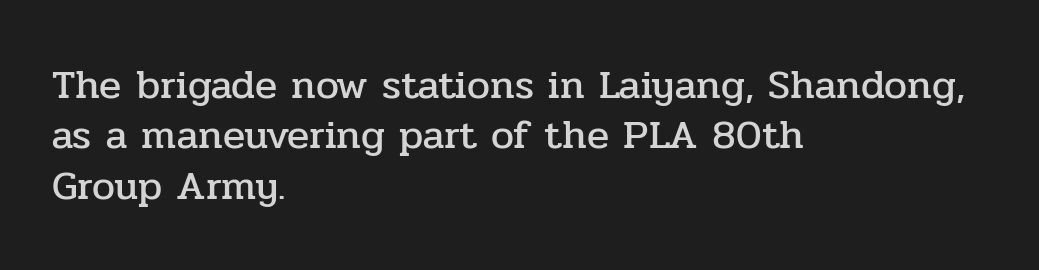
Q: Is the text italic (slanted)? A: No, it is upright.
Q: Is the typeface a serif or a sans-serif typeface? A: Serif.
Q: Is the text underlined? A: No.
Q: How is the paragraph aligned? A: Left-aligned.
Q: Is the spacing between letters normal or unusually wide? A: Normal.
Q: Width (condensed, normal, or wide)? A: Normal.
Q: Stroke contrast? A: Low.
Q: x-height? A: Medium.
Q: Monospaced? A: No.
